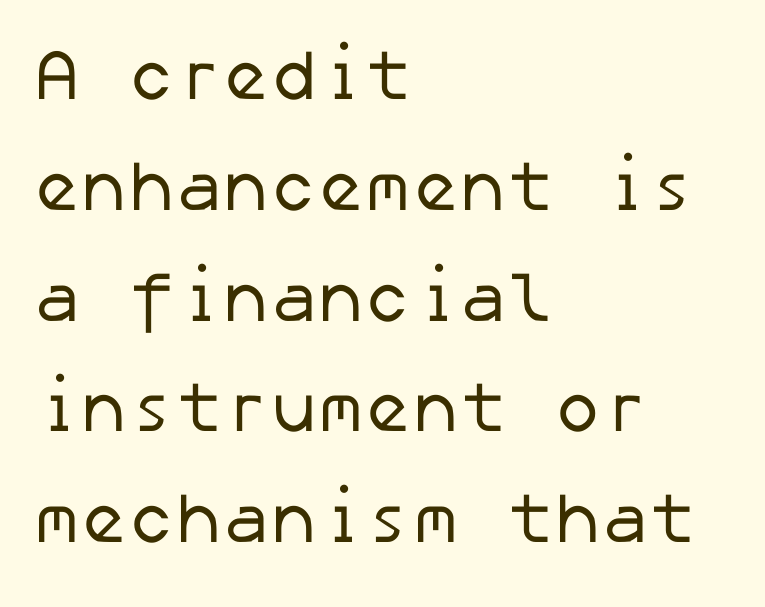
Letterform terminals end flat and unadorned throughout the passage. This rendering leaves character spacing at its baseline value. The designer left line spacing at the default. The font sits on the lighter half of the weight spectrum, regular included. Does the copy run flush right? No — it runs flush left.
